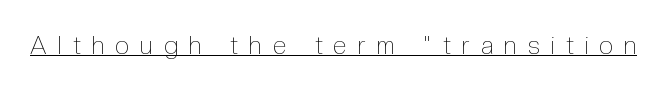
Stroke mass is kept to a normal reading level or below. What stands out about the letter spacing? Its width — letters are far apart. Vertical strokes here are truly vertical. What decoration does the sample have? An underline.
